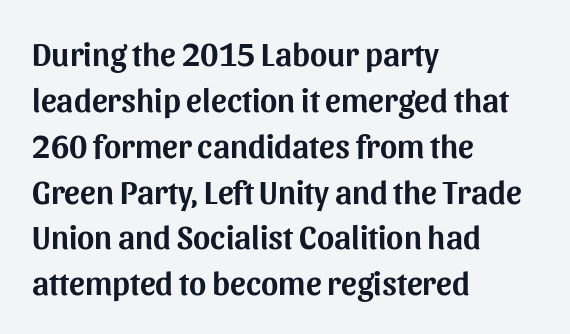
The image shows 33 px sans-serif type, upright; set left-aligned, normal line spacing (1.39x), normal letter spacing, not underlined; medium stroke contrast and a medium x-height.
